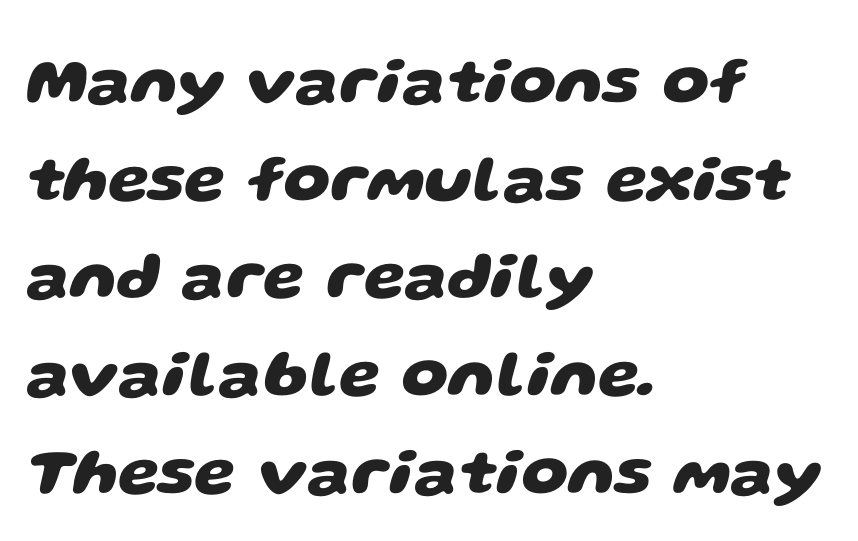
Q: Is the text bold? A: Yes.
Q: Is the typeface a serif or a sans-serif typeface? A: Sans-serif.
Q: Is the text underlined? A: No.
Q: How is the paragraph aligned? A: Left-aligned.
Q: Is the spacing between letters normal or unusually wide? A: Normal.
Q: Is the spacing between lines tight, normal or loose? A: Normal.
Q: Width (condensed, normal, or wide)? A: Wide.
Q: Stroke contrast? A: Low.
Q: x-height? A: Large.
Q: Monospaced? A: No.
